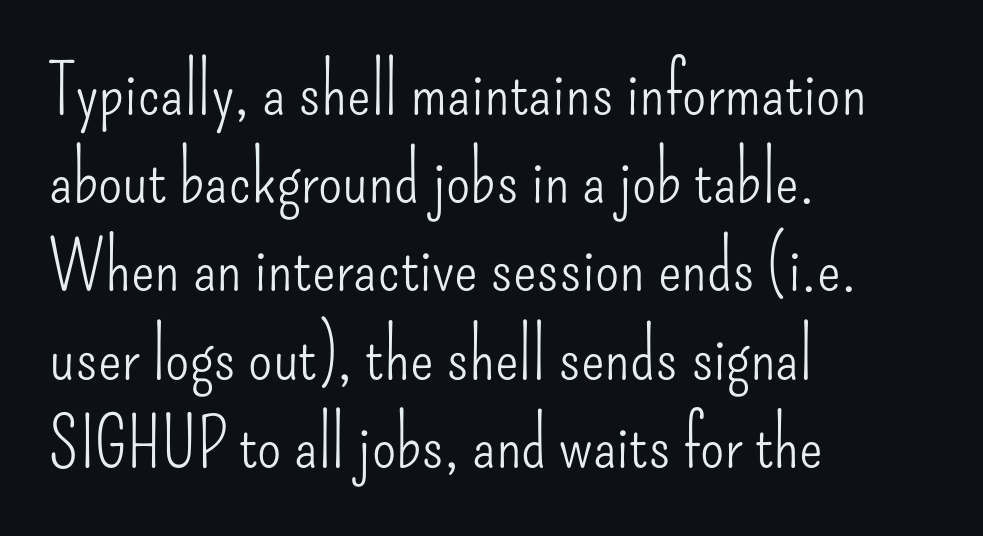
{"serif": "no", "italic": "no", "bold": "no", "weight": "light", "width": "condensed", "stroke_contrast": "low", "x_height": "small", "monospaced": "no", "underline": "no", "align": "left", "line_spacing": "normal", "line_spacing_ratio": 1.26, "letter_spacing": "normal", "letter_spacing_em": 0.0, "glyph_px": 70}
